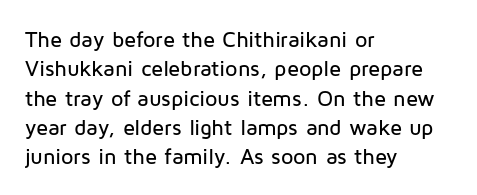
Glyph-to-glyph distance matches everyday printed text. If you drew a ruler down the left edge, every line would touch it. The letters stand upright; this is a roman face. No word sits above an underline. The line-height multiplier appears to be the usual default.
